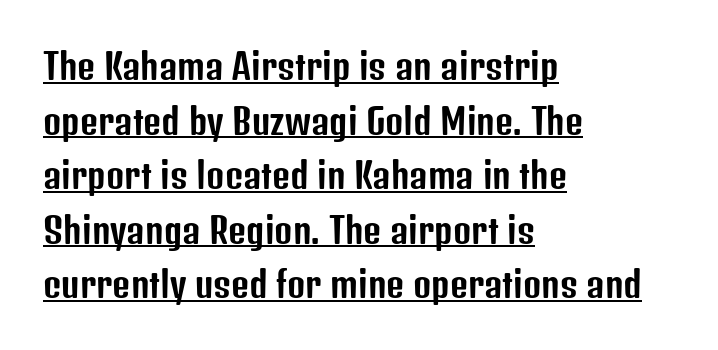
Q: Is the text italic (slanted)? A: No, it is upright.
Q: Is the typeface a serif or a sans-serif typeface? A: Sans-serif.
Q: Is the text underlined? A: Yes.
Q: How is the paragraph aligned? A: Left-aligned.
Q: Is the spacing between letters normal or unusually wide? A: Normal.
Q: Is the spacing between lines tight, normal or loose? A: Normal.
Q: Width (condensed, normal, or wide)? A: Condensed.
Q: Stroke contrast? A: Low.
Q: x-height? A: Medium.
Q: Monospaced? A: No.
